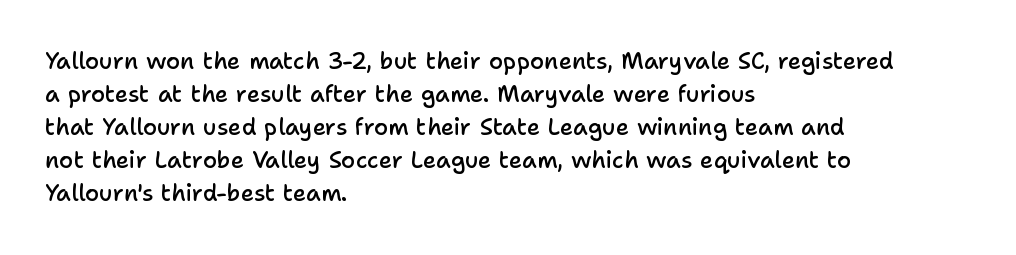
The image shows 23 px text type, upright; set left-aligned, normal line spacing (1.44x), normal letter spacing, not underlined.
